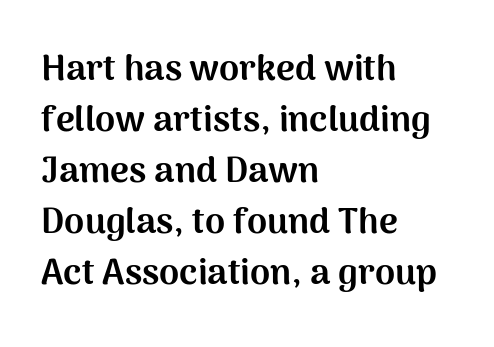
{"serif": "no", "italic": "no", "bold": "yes", "weight": "bold", "width": "normal", "stroke_contrast": "medium", "x_height": "medium", "monospaced": "no", "underline": "no", "align": "left", "line_spacing": "normal", "line_spacing_ratio": 1.42, "letter_spacing": "normal", "letter_spacing_em": 0.0, "glyph_px": 36}
